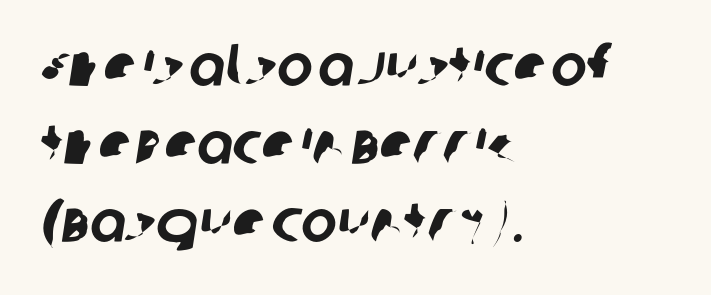
Q: Is the typeface a serif or a sans-serif typeface? A: Sans-serif.
Q: Is the text underlined? A: No.
Q: How is the paragraph aligned? A: Left-aligned.
Q: Is the spacing between letters normal or unusually wide? A: Normal.
Q: Is the spacing between lines tight, normal or loose? A: Normal.
Q: Width (condensed, normal, or wide)? A: Normal.
Q: Stroke contrast? A: Low.
Q: x-height? A: Large.
Q: Monospaced? A: No.
